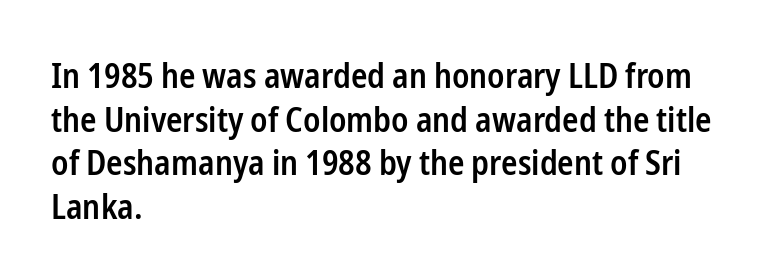
The image shows 34 px semibold, condensed sans-serif type, upright; set left-aligned, normal line spacing (1.28x), normal letter spacing, not underlined; low stroke contrast and a medium x-height.
